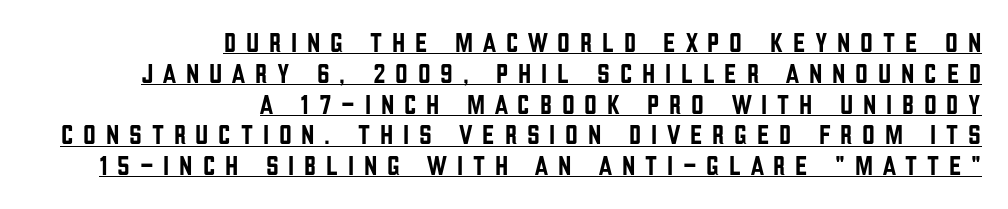
Looks like regular typesetting: each glyph gets only the width it needs. In terms of letterspacing, this is a distinctly airy, spread setting. The paragraph has a hard right edge and a soft left edge. The rendering shows plain stroke endings on the letterforms — a sans-serif design. Ascenders rise straight up at ninety degrees. Cramped leading.
